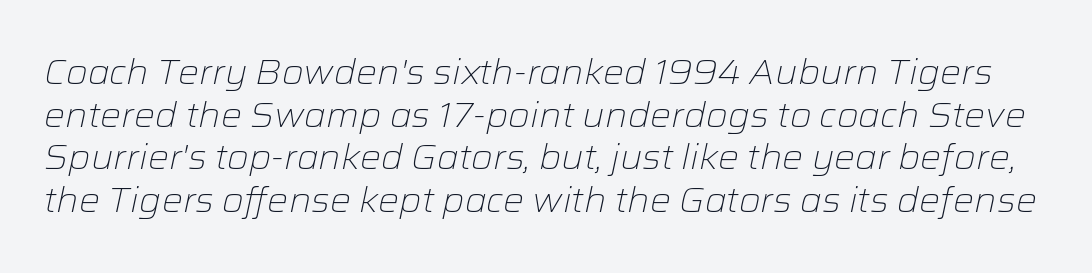
Q: Is the text bold? A: No.
Q: Is the text italic (slanted)? A: Yes, it leans right by about 12 degrees.
Q: Is the text underlined? A: No.
Q: Is the spacing between letters normal or unusually wide? A: Normal.
Q: Width (condensed, normal, or wide)? A: Normal.
Q: Stroke contrast? A: Low.
Q: x-height? A: Medium.
Q: Monospaced? A: No.
